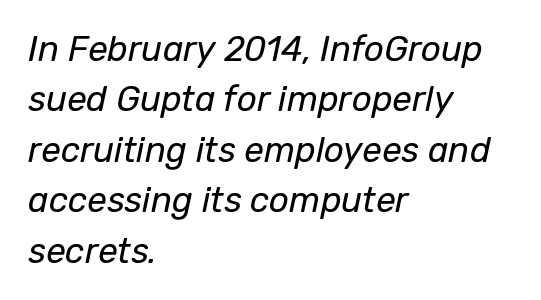
Q: Is the text bold? A: No.
Q: Is the text italic (slanted)? A: Yes, it leans right by about 12 degrees.
Q: Is the text underlined? A: No.
Q: How is the paragraph aligned? A: Left-aligned.
Q: Is the spacing between letters normal or unusually wide? A: Normal.
Q: Is the spacing between lines tight, normal or loose? A: Normal.
Q: Width (condensed, normal, or wide)? A: Normal.
Q: Stroke contrast? A: Low.
Q: x-height? A: Medium.
Q: Monospaced? A: No.
